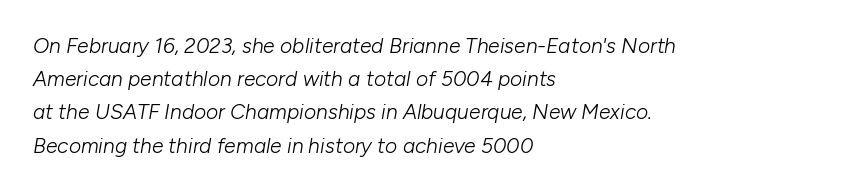
Q: Is the text bold? A: No.
Q: Is the text italic (slanted)? A: Yes, it leans right by about 10 degrees.
Q: Is the text underlined? A: No.
Q: How is the paragraph aligned? A: Left-aligned.
Q: Is the spacing between letters normal or unusually wide? A: Normal.
Q: Is the spacing between lines tight, normal or loose? A: Normal.
